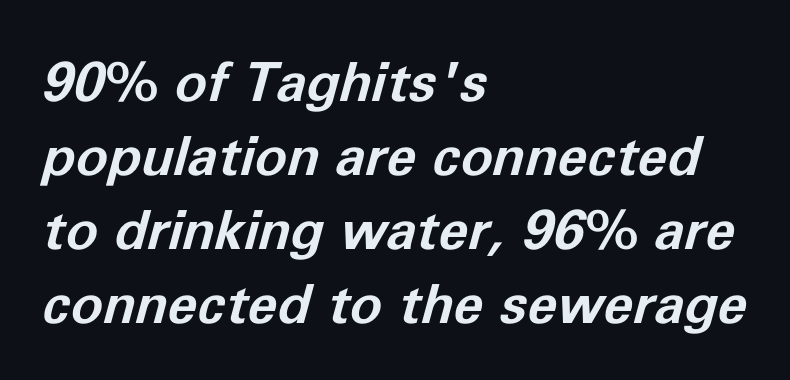
Q: Is the text bold? A: Yes.
Q: Is the text italic (slanted)? A: Yes, it leans right by about 11 degrees.
Q: Is the text underlined? A: No.
Q: How is the paragraph aligned? A: Left-aligned.
Q: Is the spacing between letters normal or unusually wide? A: Normal.
Q: Is the spacing between lines tight, normal or loose? A: Normal.
Q: Width (condensed, normal, or wide)? A: Normal.
Q: Stroke contrast? A: Low.
Q: x-height? A: Medium.
Q: Monospaced? A: No.
